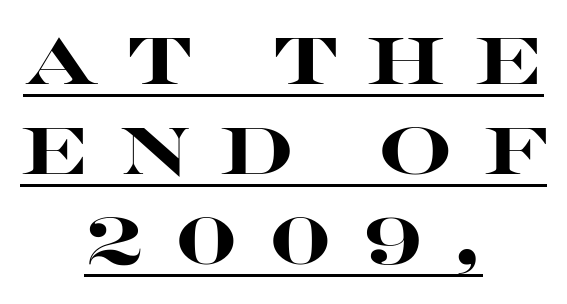
The image shows 66 px heavy, wide type, upright; set centered, normal line spacing (1.36x), unusually wide letter spacing (+0.44 em), underlined; high stroke contrast and a large x-height.
